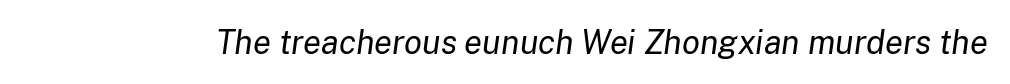
The image shows 33 px regular-weight type, italic (leaning right); set normal letter spacing, not underlined; low stroke contrast and a medium x-height.
